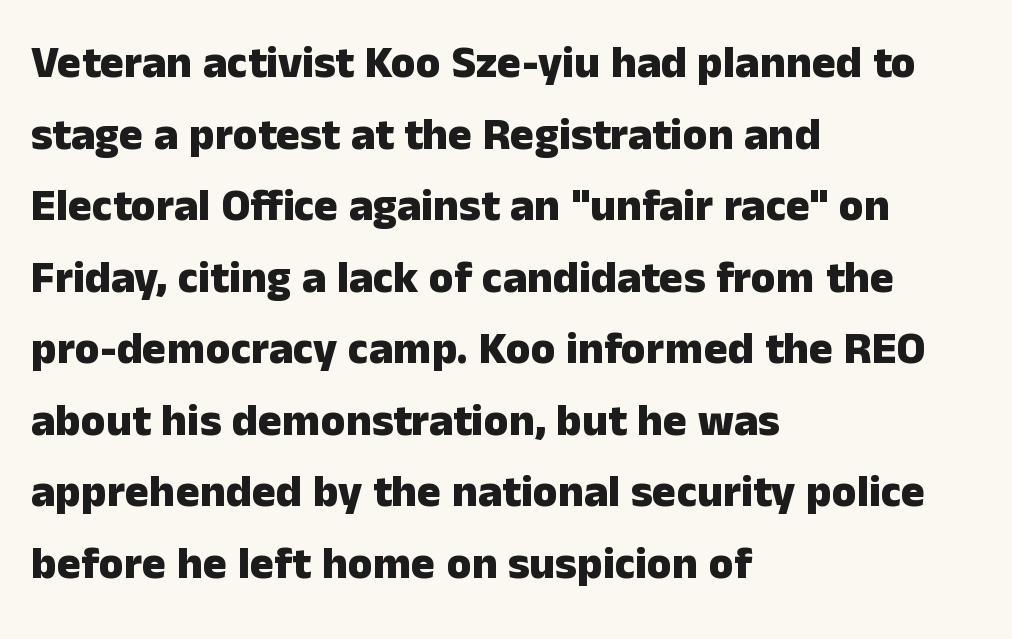
The image shows 45 px heavy sans-serif type, upright; set left-aligned, normal line spacing (1.59x), normal letter spacing, not underlined; low stroke contrast and a medium x-height.
